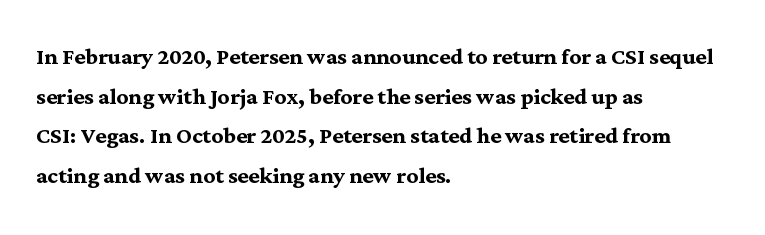
The image shows 29 px semibold serif type, upright; set left-aligned, normal line spacing (1.37x), normal letter spacing, not underlined; medium stroke contrast and a medium x-height.
